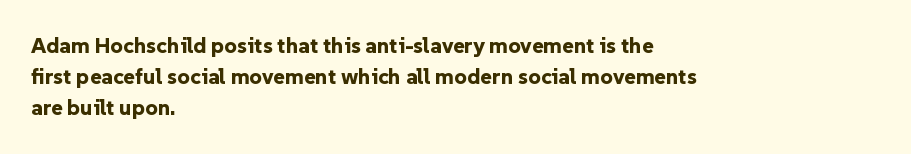
{"italic": "no", "bold": "yes", "underline": "no", "align": "left", "line_spacing": "normal", "line_spacing_ratio": 1.41, "letter_spacing": "normal", "letter_spacing_em": 0.0, "glyph_px": 22}
